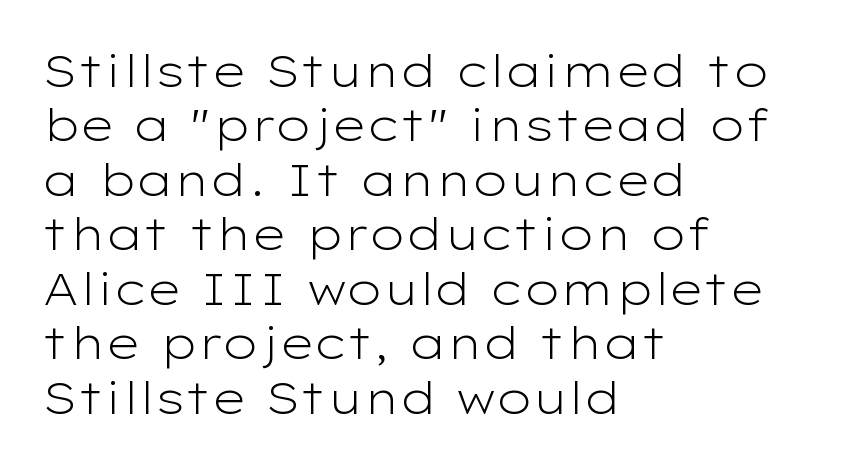
{"serif": "no", "italic": "no", "bold": "no", "weight": "light", "width": "wide", "stroke_contrast": "low", "x_height": "medium", "monospaced": "no", "underline": "no", "align": "left", "line_spacing_ratio": 1.21, "letter_spacing": "normal", "letter_spacing_em": 0.0, "glyph_px": 45}
